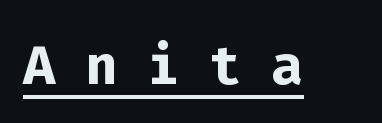
In terms of weight, the rendering is a true, heavy bold. Compared with typical body copy, the letter spacing here is much looser. Nope, no serifs anywhere on these letters. Compared with undecorated copy, this sample adds a rule below the words. If you drew a line through each stem, it would be perfectly vertical. Looks like terminal output: every glyph gets an equal slot.
